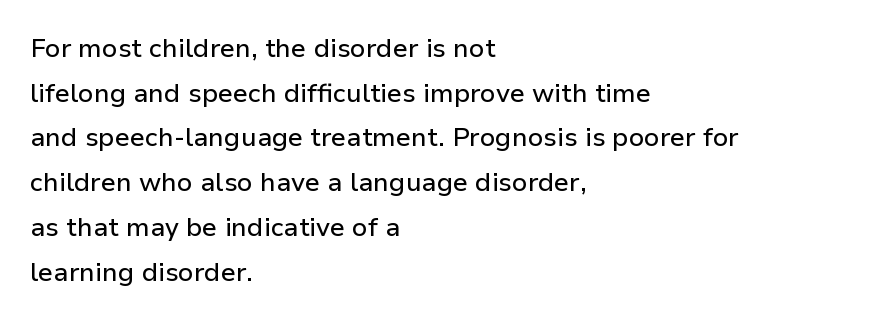
Any mark beneath the type? The region is blank. Ascenders rise straight up at ninety degrees. Honestly, the letter spacing is just normal — you wouldn't notice it. Does the copy run flush right? No — it runs flush left.
